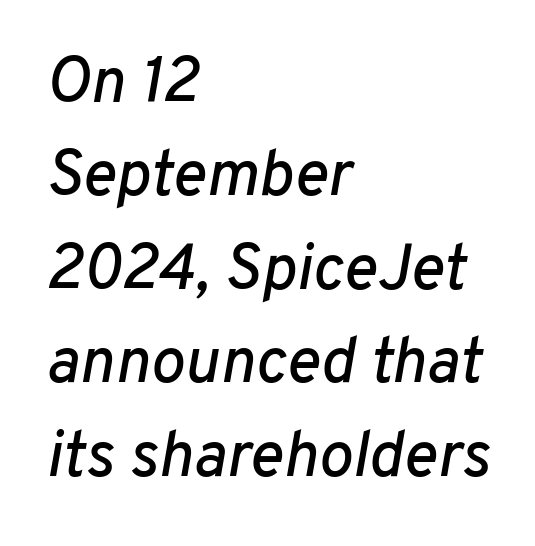
{"italic": "yes", "lean": "right", "slant_degrees": 10, "width": "normal", "stroke_contrast": "low", "x_height": "medium", "monospaced": "no", "underline": "no", "align": "left", "line_spacing": "normal", "line_spacing_ratio": 1.46, "letter_spacing": "normal", "letter_spacing_em": 0.0, "glyph_px": 64}
